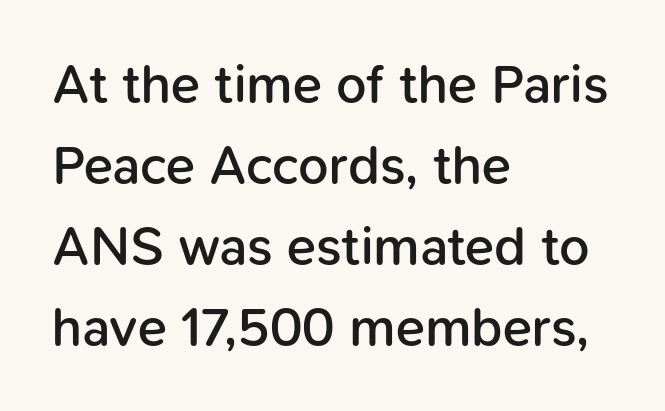
Q: Is the text bold? A: Semi-bold.
Q: Is the text italic (slanted)? A: No, it is upright.
Q: Is the typeface a serif or a sans-serif typeface? A: Sans-serif.
Q: Is the text underlined? A: No.
Q: How is the paragraph aligned? A: Left-aligned.
Q: Is the spacing between letters normal or unusually wide? A: Normal.
Q: Is the spacing between lines tight, normal or loose? A: Normal.
Q: Width (condensed, normal, or wide)? A: Normal.
Q: Stroke contrast? A: Low.
Q: x-height? A: Medium.
Q: Monospaced? A: No.
